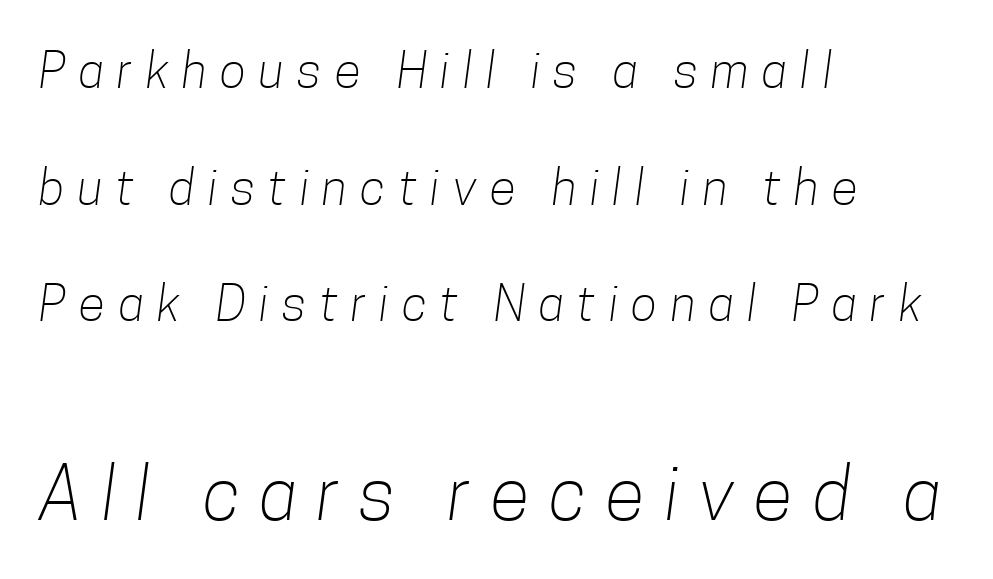
The image shows 73 px light, condensed sans-serif type; set left-aligned, loose line spacing (2.38x), unusually wide letter spacing (+0.27 em), not underlined; the second (bottom) block is 1.49x larger; low stroke contrast and a medium x-height.
